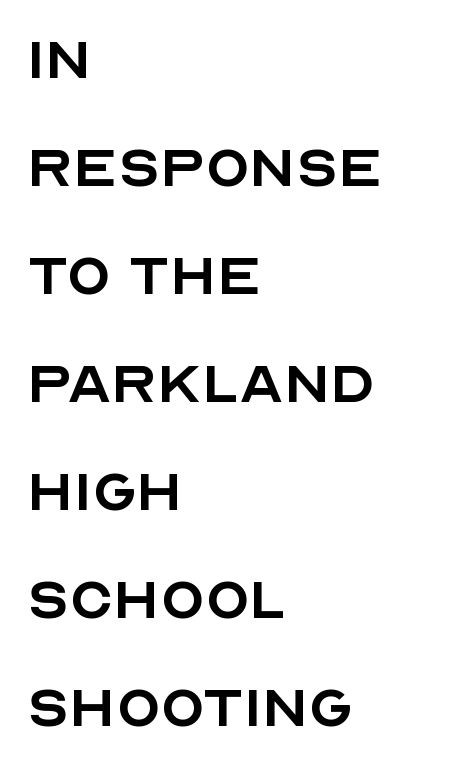
Q: Is the text bold? A: No.
Q: Is the text italic (slanted)? A: No, it is upright.
Q: Is the typeface a serif or a sans-serif typeface? A: Sans-serif.
Q: Is the text underlined? A: No.
Q: How is the paragraph aligned? A: Left-aligned.
Q: Is the spacing between letters normal or unusually wide? A: Normal.
Q: Is the spacing between lines tight, normal or loose? A: Normal.
Q: Width (condensed, normal, or wide)? A: Normal.
Q: x-height? A: Large.
Q: Monospaced? A: No.
